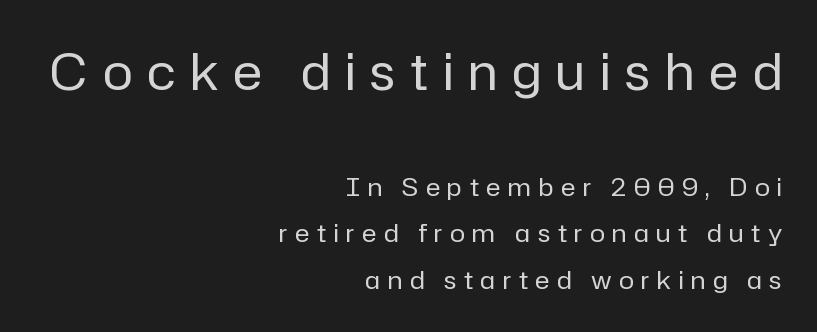
{"serif": "no", "italic": "no", "bold": "no", "weight": "regular", "width": "normal", "stroke_contrast": "low", "x_height": "medium", "monospaced": "no", "underline": "no", "align": "right", "line_spacing_ratio": 1.86, "letter_spacing": "wide", "letter_spacing_em": 0.3, "larger_block": "first", "size_ratio": 2.0, "glyph_px": 50}
